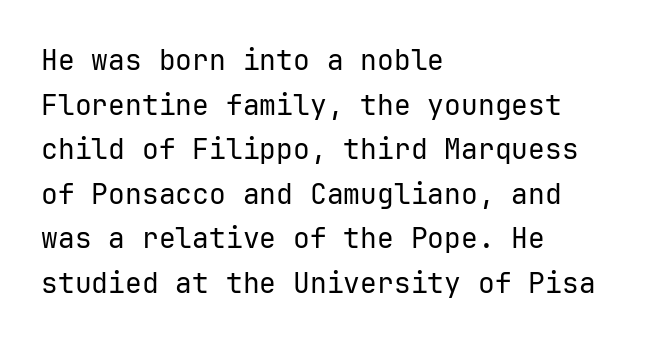
Does the type have serifs? No, each stem ends abruptly. Short and long lines alike share a common starting point at left. The rows are spaced the way most documents space them. Upright lettering throughout. Type without underlining.
